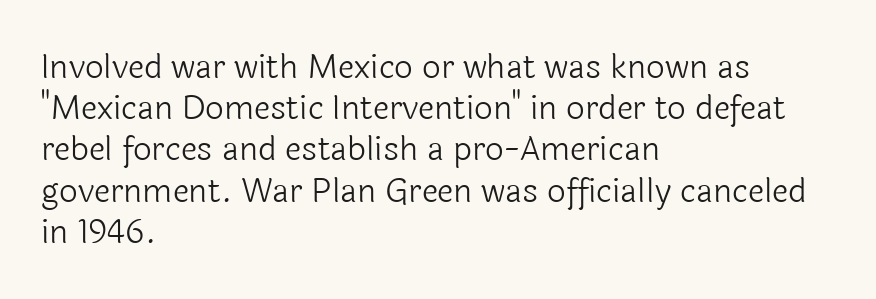
{"serif": "no", "italic": "no", "bold": "no", "weight": "light", "width": "normal", "x_height": "medium", "monospaced": "no", "underline": "no", "align": "left", "line_spacing": "normal", "line_spacing_ratio": 1.25, "letter_spacing": "normal", "letter_spacing_em": 0.0, "glyph_px": 33}
